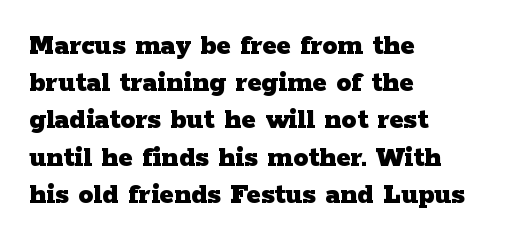
The image shows 30 px heavy, wide serif type, upright; set left-aligned, line spacing 1.24x, normal letter spacing, not underlined; low stroke contrast and a medium x-height.
